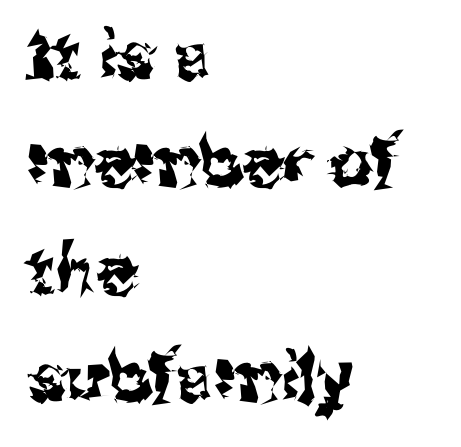
The image shows 68 px sans-serif type, upright; set left-aligned, normal line spacing (1.58x), normal letter spacing, not underlined; medium stroke contrast and a medium x-height.
